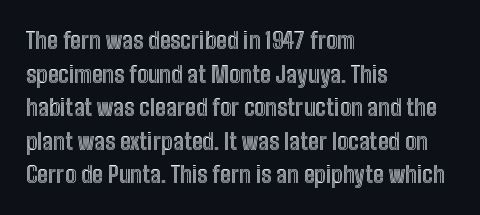
The image shows 23 px text type, upright; set left-aligned, normal line spacing (1.46x), normal letter spacing, not underlined.
